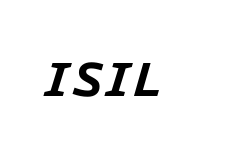
Q: Is the text bold? A: Yes.
Q: Is the text italic (slanted)? A: Yes, it leans right by about 16 degrees.
Q: Is the text underlined? A: No.
Q: Is the spacing between letters normal or unusually wide? A: Normal.
Q: Width (condensed, normal, or wide)? A: Normal.
Q: Stroke contrast? A: Low.
Q: x-height? A: Medium.
Q: Monospaced? A: Yes.
